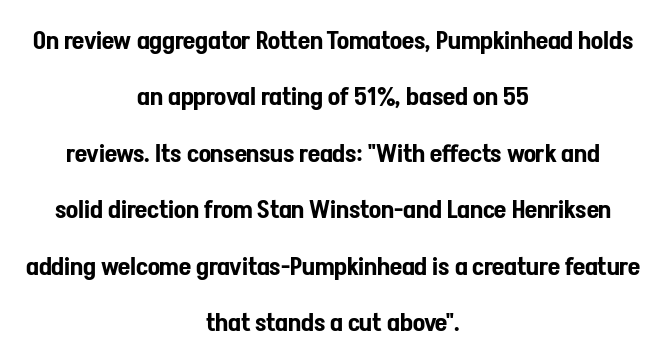
Q: Is the text italic (slanted)? A: No, it is upright.
Q: Is the text underlined? A: No.
Q: How is the paragraph aligned? A: Centered.
Q: Is the spacing between letters normal or unusually wide? A: Normal.
Q: Is the spacing between lines tight, normal or loose? A: Loose.
